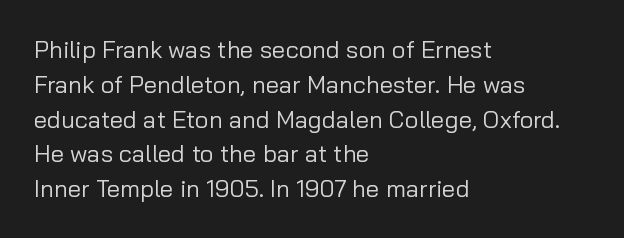
{"italic": "no", "bold": "no", "underline": "no", "align": "left", "line_spacing": "normal", "line_spacing_ratio": 1.45, "letter_spacing": "normal", "letter_spacing_em": 0.0, "glyph_px": 24}
